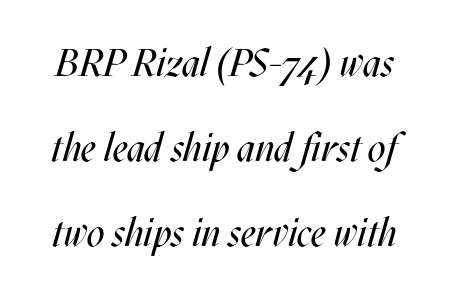
The image shows 39 px regular-weight, condensed type, italic (leaning right); set loose line spacing (2.18x), normal letter spacing, not underlined; medium stroke contrast and a large x-height.
